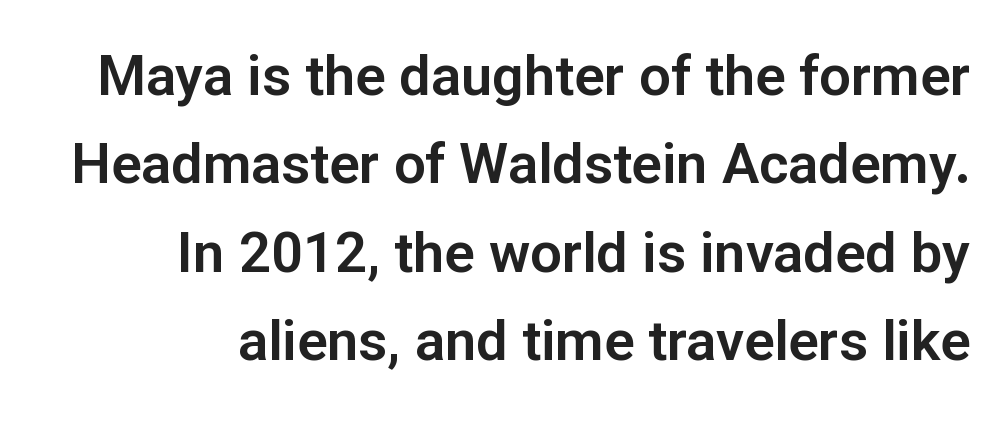
The image shows 56 px sans-serif type, upright; set normal line spacing (1.58x), normal letter spacing, not underlined; low stroke contrast and a medium x-height.
